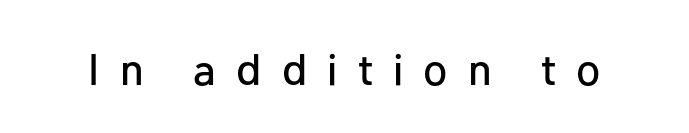
Q: Is the text italic (slanted)? A: No, it is upright.
Q: Is the typeface a serif or a sans-serif typeface? A: Sans-serif.
Q: Is the text underlined? A: No.
Q: Is the spacing between letters normal or unusually wide? A: Unusually wide.
Q: Width (condensed, normal, or wide)? A: Normal.
Q: Stroke contrast? A: Low.
Q: x-height? A: Medium.
Q: Monospaced? A: No.
